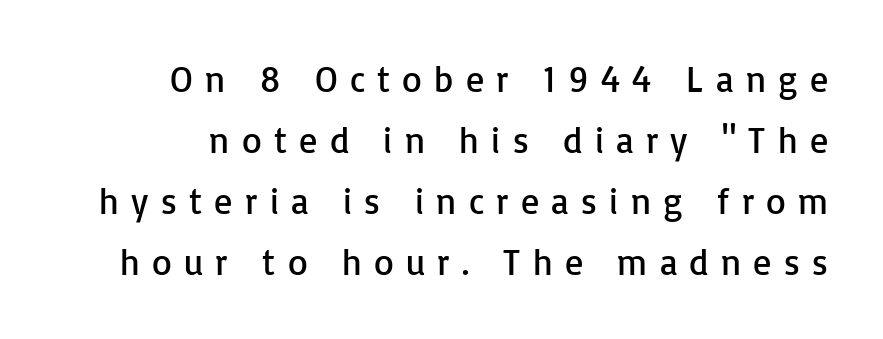
Q: Is the text bold? A: No.
Q: Is the text italic (slanted)? A: No, it is upright.
Q: Is the typeface a serif or a sans-serif typeface? A: Sans-serif.
Q: Is the text underlined? A: No.
Q: Is the spacing between letters normal or unusually wide? A: Unusually wide.
Q: Is the spacing between lines tight, normal or loose? A: Normal.
Q: Width (condensed, normal, or wide)? A: Normal.
Q: Stroke contrast? A: Low.
Q: x-height? A: Medium.
Q: Monospaced? A: No.
